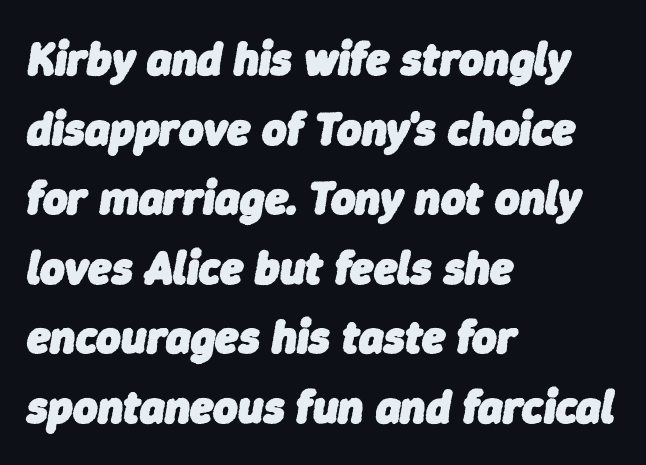
Q: Is the text bold? A: Yes.
Q: Is the text italic (slanted)? A: Yes, it leans right by about 9 degrees.
Q: Is the text underlined? A: No.
Q: How is the paragraph aligned? A: Left-aligned.
Q: Is the spacing between letters normal or unusually wide? A: Normal.
Q: Is the spacing between lines tight, normal or loose? A: Normal.
Q: Width (condensed, normal, or wide)? A: Normal.
Q: Stroke contrast? A: Low.
Q: x-height? A: Medium.
Q: Monospaced? A: No.
